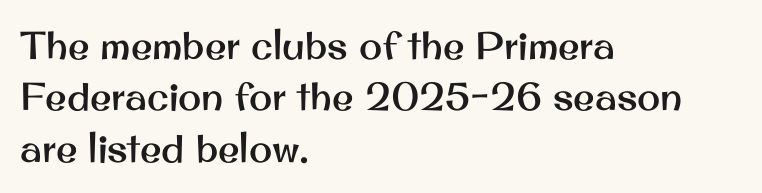
The image shows 39 px sans-serif type, upright; set left-aligned, normal line spacing (1.32x), normal letter spacing, not underlined; medium stroke contrast and a small x-height.
